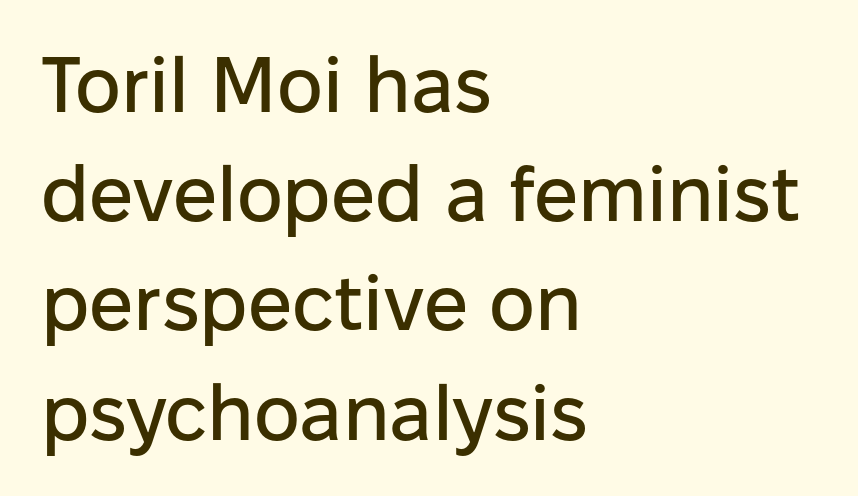
Q: Is the text italic (slanted)? A: No, it is upright.
Q: Is the typeface a serif or a sans-serif typeface? A: Sans-serif.
Q: Is the text underlined? A: No.
Q: How is the paragraph aligned? A: Left-aligned.
Q: Is the spacing between letters normal or unusually wide? A: Normal.
Q: Is the spacing between lines tight, normal or loose? A: Normal.
Q: Width (condensed, normal, or wide)? A: Normal.
Q: Stroke contrast? A: Low.
Q: x-height? A: Medium.
Q: Monospaced? A: No.
